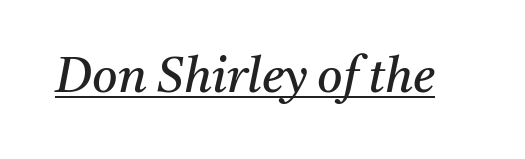
Slant detected: the letters are inclined. Letterform terminals end in serifs throughout the passage. Stems here are at most as thick as an everyday book face. Characters follow at the spacing the type designer built in.
